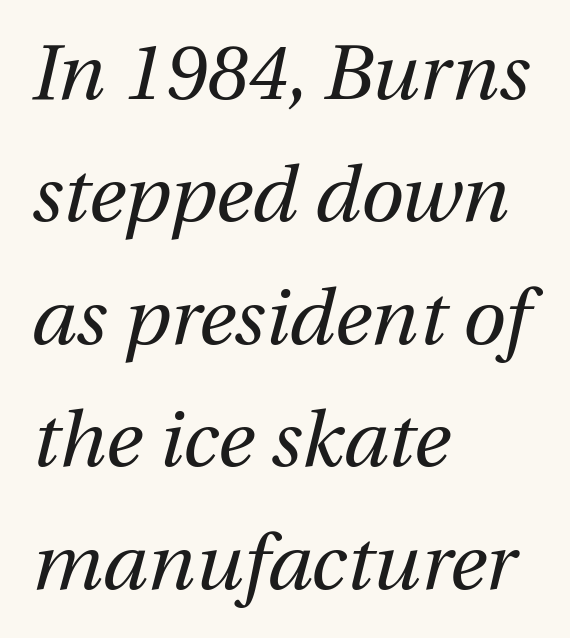
The image shows 78 px regular-weight type, italic (leaning right); set left-aligned, normal line spacing (1.57x), normal letter spacing, not underlined; medium stroke contrast and a medium x-height.
